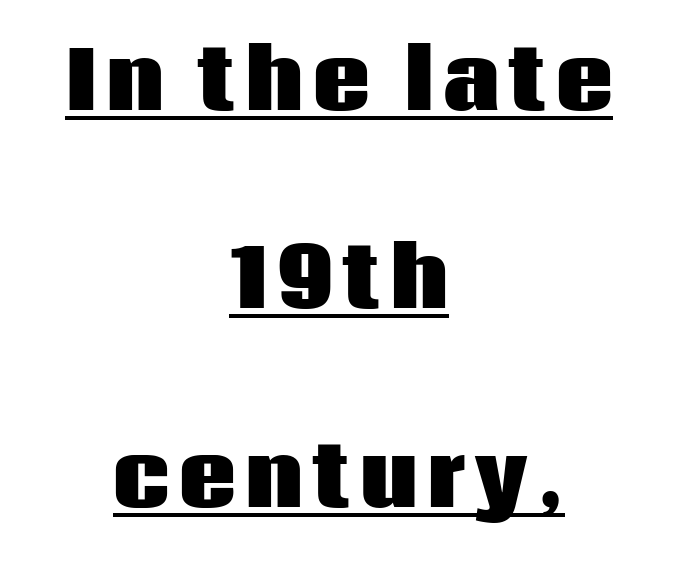
Q: Is the text bold? A: Yes.
Q: Is the text italic (slanted)? A: No, it is upright.
Q: Is the typeface a serif or a sans-serif typeface? A: Sans-serif.
Q: Is the text underlined? A: Yes.
Q: How is the paragraph aligned? A: Centered.
Q: Is the spacing between lines tight, normal or loose? A: Loose.
Q: Width (condensed, normal, or wide)? A: Normal.
Q: Stroke contrast? A: Low.
Q: x-height? A: Large.
Q: Monospaced? A: No.
